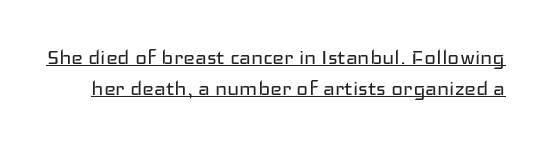
The image shows 25 px text type, upright; set line spacing 1.24x, normal letter spacing, underlined.
